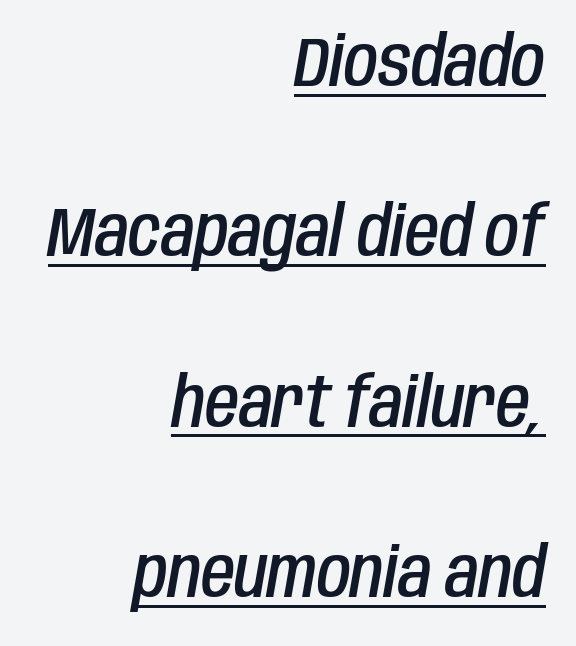
{"italic": "yes", "lean": "right", "slant_degrees": 10, "bold": "semi", "weight": "semibold", "width": "condensed", "stroke_contrast": "low", "x_height": "large", "monospaced": "no", "underline": "yes", "align": "right", "line_spacing": "loose", "line_spacing_ratio": 2.47, "letter_spacing": "normal", "letter_spacing_em": 0.0, "glyph_px": 69}
